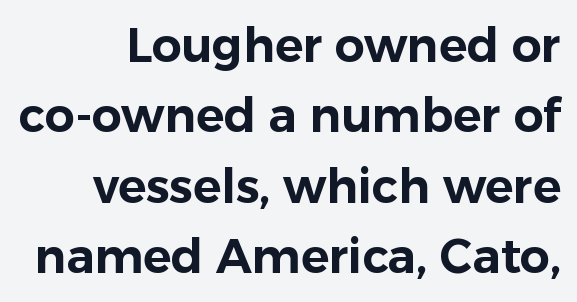
The letters stand straight up with perfectly vertical stems. How are the letters spaced? Ordinarily, with no added tracking. A clean baseline with only descenders dipping below it. Varying glyph widths throughout — classic text-font behaviour. Whoever set this chose a conventional vertical rhythm. You can tell from the bare stems that sans-serif type was used.
